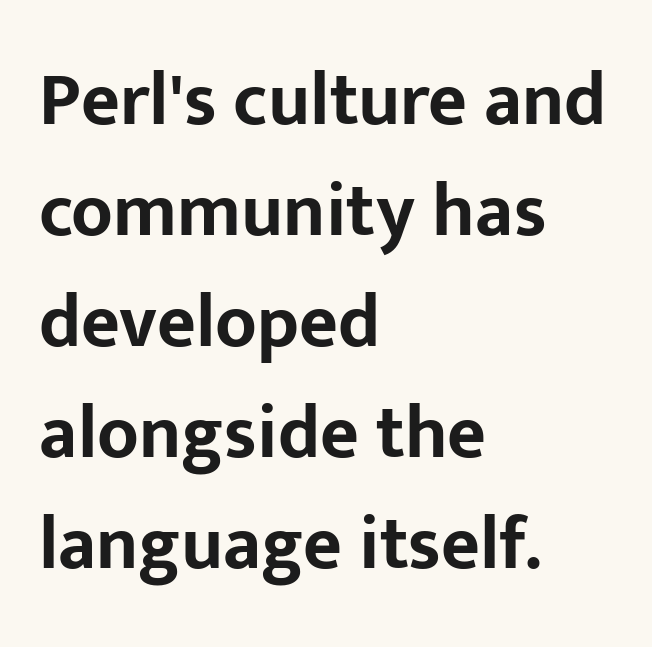
{"serif": "no", "italic": "no", "bold": "yes", "weight": "bold", "width": "normal", "stroke_contrast": "low", "x_height": "medium", "monospaced": "no", "underline": "no", "align": "left", "line_spacing": "normal", "line_spacing_ratio": 1.48, "letter_spacing": "normal", "letter_spacing_em": 0.0, "glyph_px": 75}
